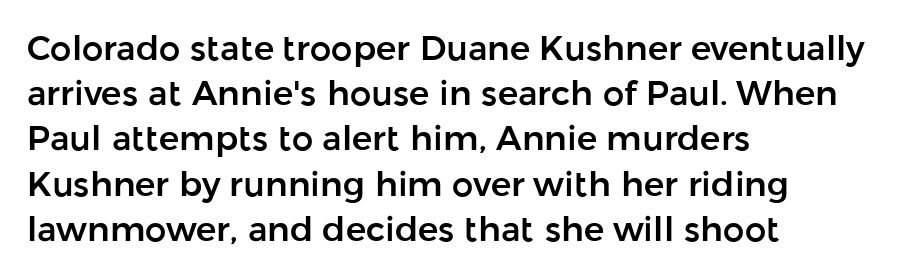
Q: Is the text italic (slanted)? A: No, it is upright.
Q: Is the typeface a serif or a sans-serif typeface? A: Sans-serif.
Q: Is the text underlined? A: No.
Q: How is the paragraph aligned? A: Left-aligned.
Q: Is the spacing between letters normal or unusually wide? A: Normal.
Q: Is the spacing between lines tight, normal or loose? A: Normal.
Q: Width (condensed, normal, or wide)? A: Normal.
Q: Stroke contrast? A: Low.
Q: x-height? A: Medium.
Q: Monospaced? A: No.
